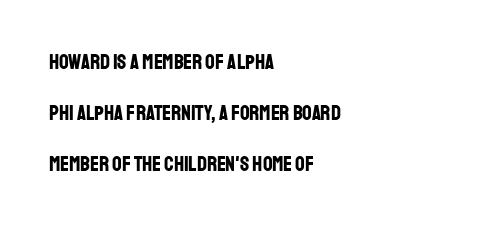
The passage shown is emphatically bold. The block of text is sparse from top to bottom, with ample space between rows. Tall strokes in this sample are plumb rather than angled. The area under the type is left untouched.
